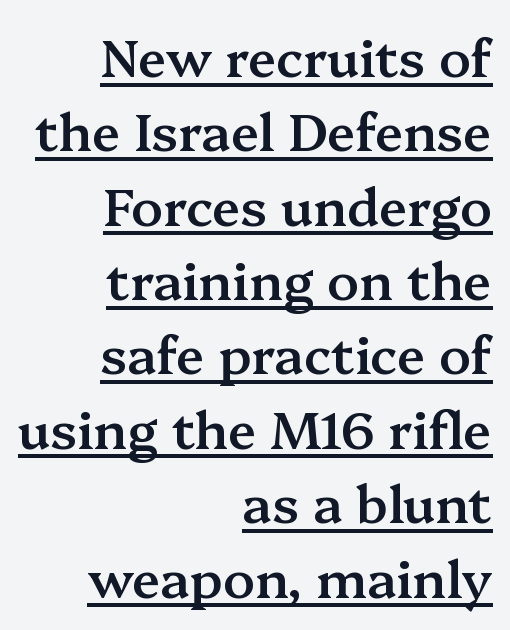
Classification — serif. The lettering holds an erect, upright posture throughout. Summary of vertical rhythm: regular, with standard interline spacing. Has an underline been added? It has.
